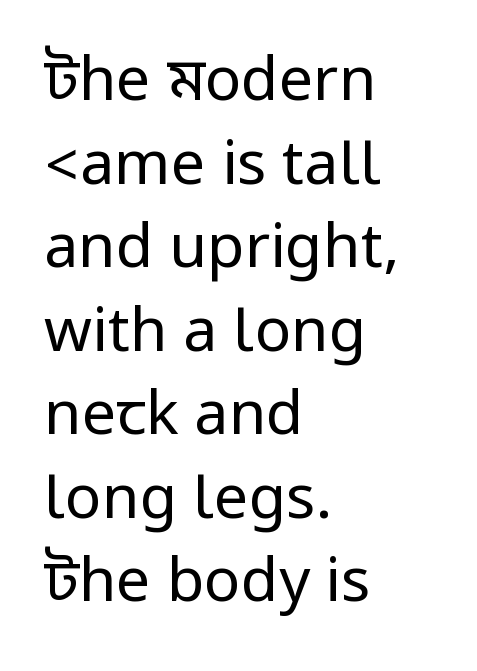
The image shows 61 px regular-weight, condensed sans-serif type, upright; set left-aligned, normal line spacing (1.37x), normal letter spacing, not underlined; low stroke contrast.
